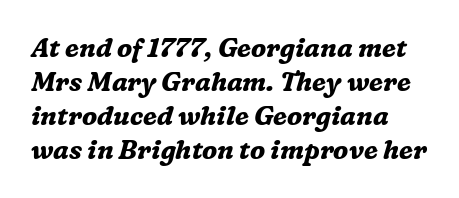
Reading down the column, the eye jumps a familiar distance to each next line. This sample uses plain, unmodified letter spacing. A dark, heavy texture on the line: the type is bold. The foot of each line stays bare and open. Would a proofreader flag this as italicized? Yes.
